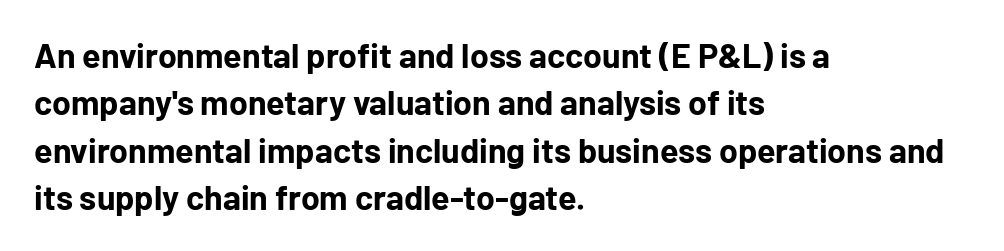
Q: Is the text bold? A: Yes.
Q: Is the text italic (slanted)? A: No, it is upright.
Q: Is the typeface a serif or a sans-serif typeface? A: Sans-serif.
Q: Is the text underlined? A: No.
Q: How is the paragraph aligned? A: Left-aligned.
Q: Is the spacing between letters normal or unusually wide? A: Normal.
Q: Is the spacing between lines tight, normal or loose? A: Normal.
Q: Width (condensed, normal, or wide)? A: Normal.
Q: Stroke contrast? A: Low.
Q: x-height? A: Medium.
Q: Monospaced? A: No.
